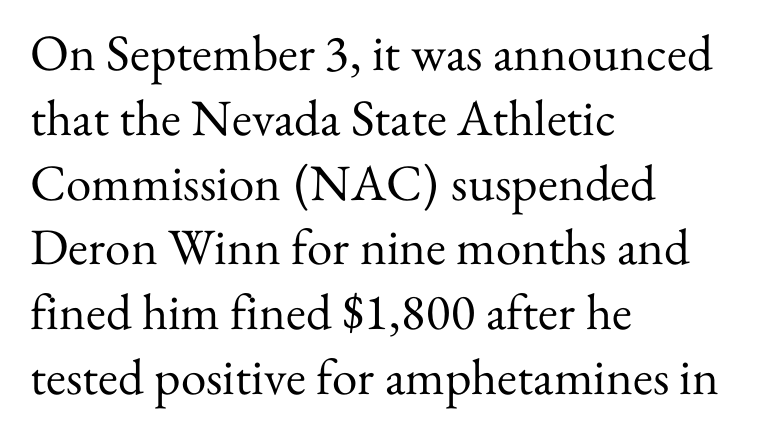
{"serif": "yes", "italic": "no", "bold": "no", "weight": "regular", "width": "normal", "stroke_contrast": "medium", "x_height": "small", "monospaced": "no", "underline": "no", "align": "left", "line_spacing": "normal", "line_spacing_ratio": 1.27, "letter_spacing": "normal", "letter_spacing_em": 0.0, "glyph_px": 51}
